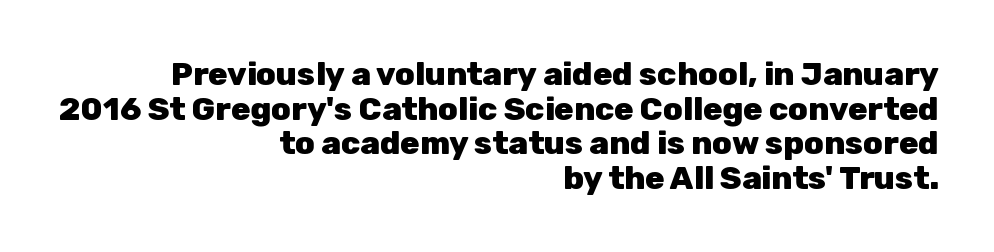
Lines of text with bare space underneath. The passage shown stacks its lines with hardly any gap. Short note: letters normally spaced. Is there any slant? The stems are plumb. Chunky letters — that's bold for sure.
